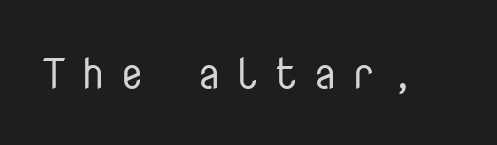
How are the letters spaced? Widely, with obvious added tracking. Each letter, wide or thin by design, is forced into the same width here. Caption: face not bold, strokes unweighted. Type without underlining. Observe the absence of serifs on each vertical stroke in this sample.
